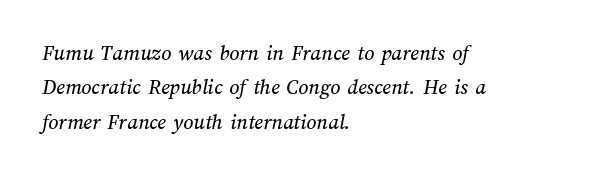
Every row of glyphs begins at an identical x-position on the left. Spacing between characters is what you'd get straight out of the box. Honestly, there is no underline to notice here at all. Regular leading.
